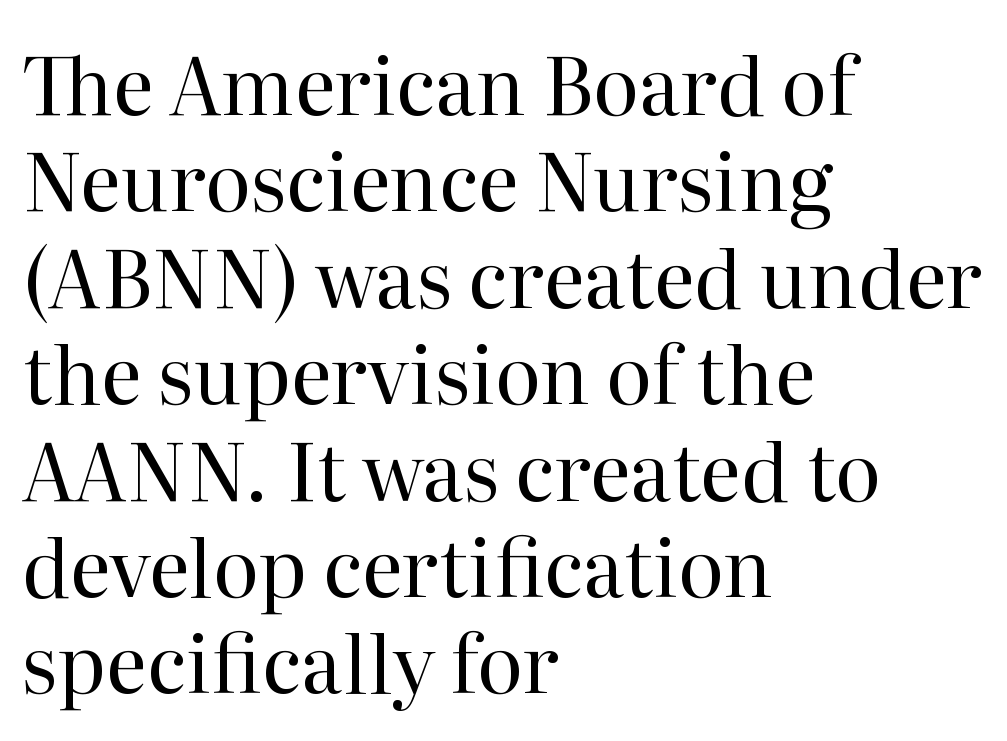
The image shows 79 px regular-weight serif type, upright; set left-aligned, line spacing 1.22x, normal letter spacing, not underlined; high stroke contrast and a medium x-height.
